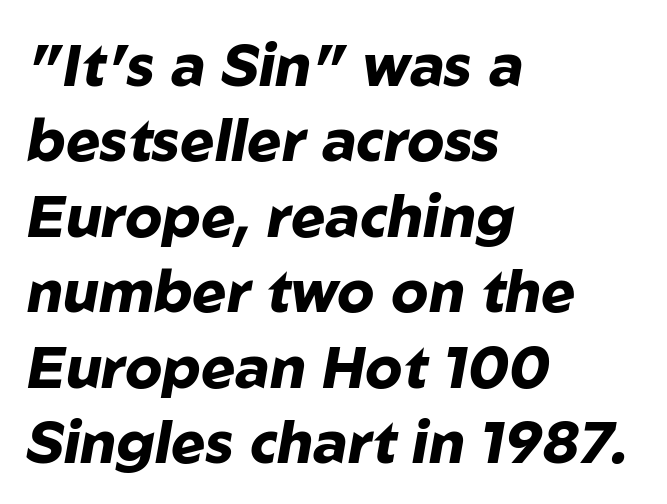
The image shows 58 px heavy type, italic (leaning right); set left-aligned, normal line spacing (1.3x), normal letter spacing, not underlined; low stroke contrast and a medium x-height.
